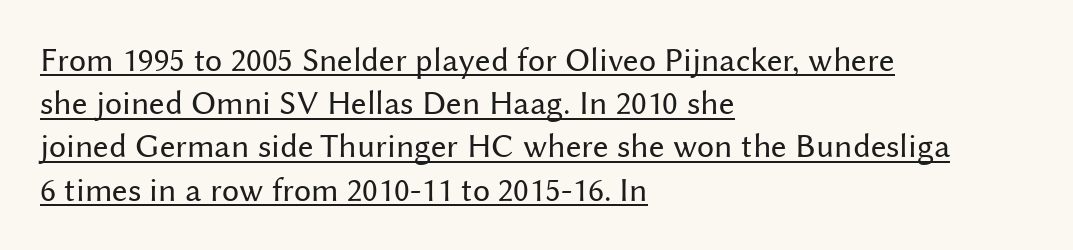
The image shows 34 px regular-weight sans-serif type, upright; set left-aligned, normal line spacing (1.27x), normal letter spacing, underlined; medium stroke contrast and a medium x-height.
